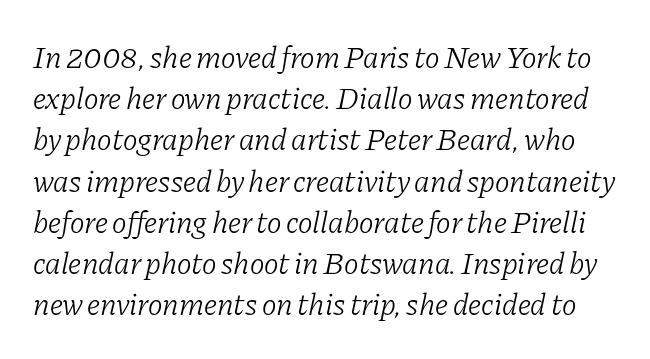
The image shows 31 px light serif type, italic (leaning right); set normal line spacing (1.33x), normal letter spacing, not underlined; low stroke contrast and a medium x-height.
